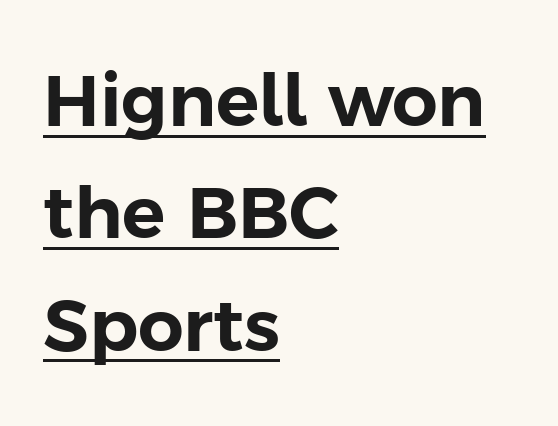
A classic flush-left, rag-right setting is used for this passage. Posture: vertical. What kind of face is this? One without serifs — a sans. There is no visible air inserted between adjacent glyphs.
